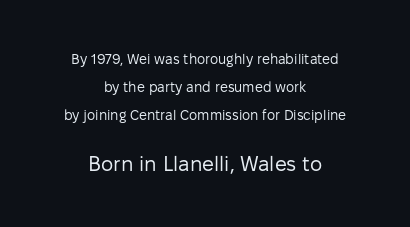
The image shows 21 px text type, upright; set centered, loose line spacing (2.01x), normal letter spacing, not underlined; the second (bottom) block is 1.5x larger.
